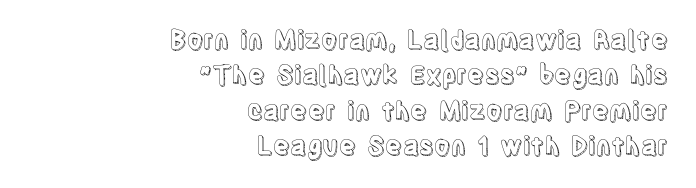
Underlining? Definitely not there. Is the block centered? No — it sits flush against the right margin. The passage shown stacks its lines at a standard gap. When letters stand straight like this, we call the style roman or upright. Short note: letters normally spaced.
